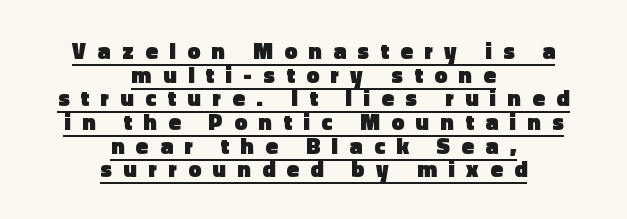
Q: Is the text bold? A: Yes.
Q: Is the text italic (slanted)? A: No, it is upright.
Q: Is the text underlined? A: Yes.
Q: How is the paragraph aligned? A: Centered.
Q: Is the spacing between letters normal or unusually wide? A: Unusually wide.
Q: Is the spacing between lines tight, normal or loose? A: Tight.
